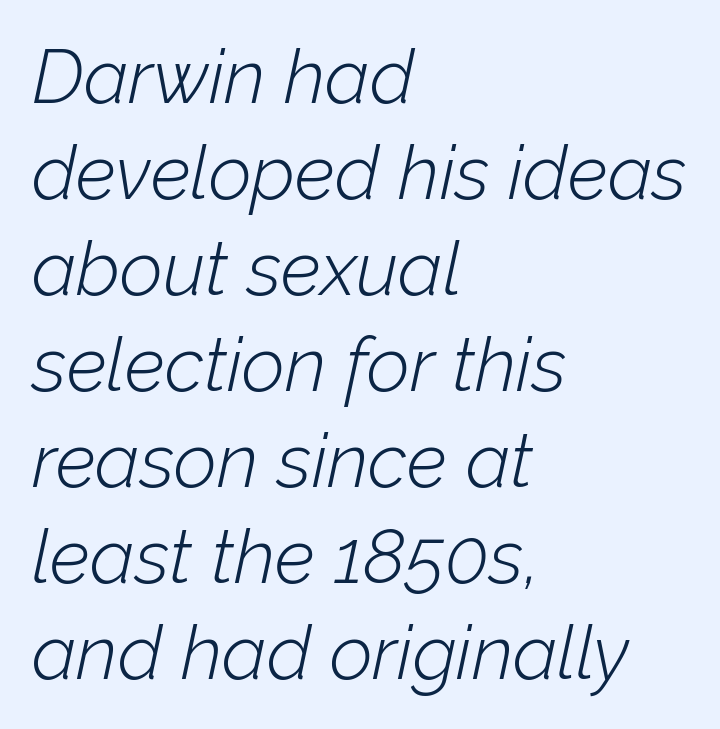
Q: Is the text bold? A: No.
Q: Is the text italic (slanted)? A: Yes, it leans right by about 12 degrees.
Q: Is the text underlined? A: No.
Q: How is the paragraph aligned? A: Left-aligned.
Q: Is the spacing between letters normal or unusually wide? A: Normal.
Q: Is the spacing between lines tight, normal or loose? A: Normal.
Q: Width (condensed, normal, or wide)? A: Normal.
Q: Stroke contrast? A: Low.
Q: x-height? A: Medium.
Q: Monospaced? A: No.
